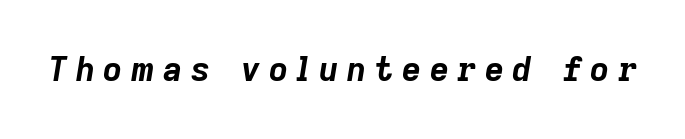
Q: Is the text bold? A: Yes.
Q: Is the text italic (slanted)? A: Yes, it leans right by about 9 degrees.
Q: Is the text underlined? A: No.
Q: Is the spacing between letters normal or unusually wide? A: Unusually wide.
Q: Width (condensed, normal, or wide)? A: Normal.
Q: Stroke contrast? A: Low.
Q: x-height? A: Medium.
Q: Monospaced? A: No.
